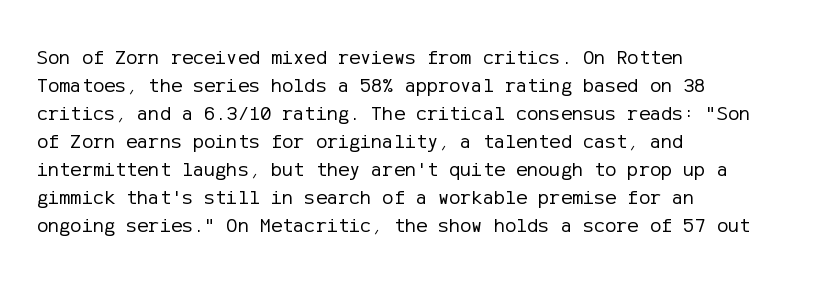
The paragraph has a hard left edge and a soft right edge. Rows of type keep a routine distance in the vertical direction. The letters sit at their default tracking, neither squeezed nor spread. Posture: vertical.
